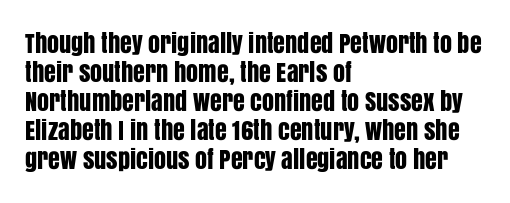
The image shows 24 px text type, upright; set left-aligned, line spacing 1.21x, normal letter spacing, not underlined.
